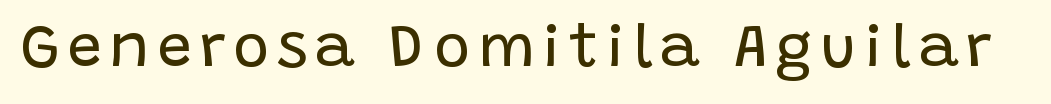
The space directly below the letters is spotless. Varying glyph widths throughout — classic text-font behaviour. Summary of weight: not heavy and not bold. I'd call this a sans setting — the letters go barefoot. Quick note: not italic, upright.
